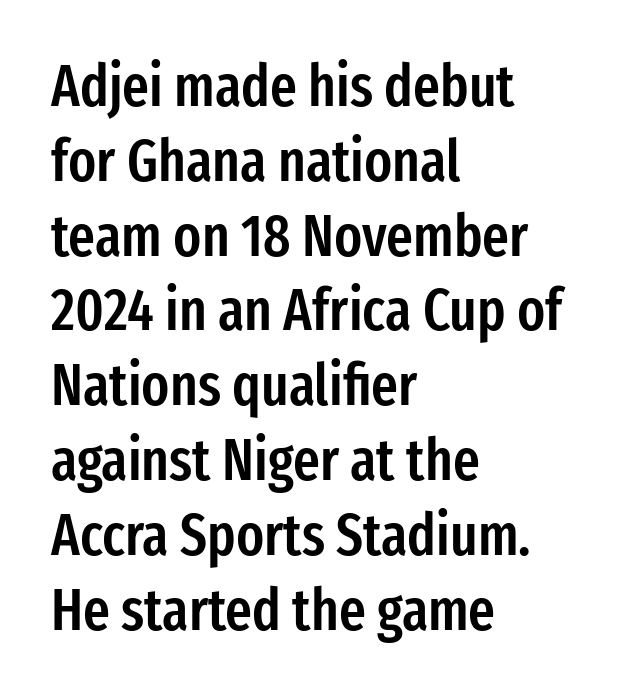
{"serif": "no", "italic": "no", "bold": "semi", "weight": "semibold", "width": "condensed", "stroke_contrast": "low", "x_height": "medium", "monospaced": "no", "underline": "no", "align": "left", "line_spacing": "normal", "line_spacing_ratio": 1.29, "letter_spacing": "normal", "letter_spacing_em": 0.0, "glyph_px": 58}
